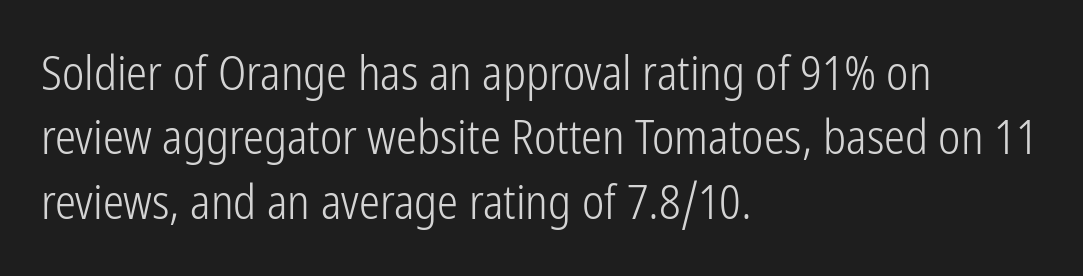
Q: Is the text bold? A: No.
Q: Is the text italic (slanted)? A: No, it is upright.
Q: Is the typeface a serif or a sans-serif typeface? A: Sans-serif.
Q: Is the text underlined? A: No.
Q: How is the paragraph aligned? A: Left-aligned.
Q: Is the spacing between letters normal or unusually wide? A: Normal.
Q: Is the spacing between lines tight, normal or loose? A: Normal.
Q: Width (condensed, normal, or wide)? A: Condensed.
Q: Stroke contrast? A: Low.
Q: x-height? A: Medium.
Q: Monospaced? A: No.
